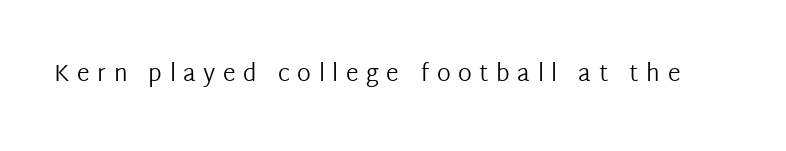
{"italic": "no", "bold": "no", "underline": "no", "letter_spacing": "wide", "letter_spacing_em": 0.33, "glyph_px": 23}
